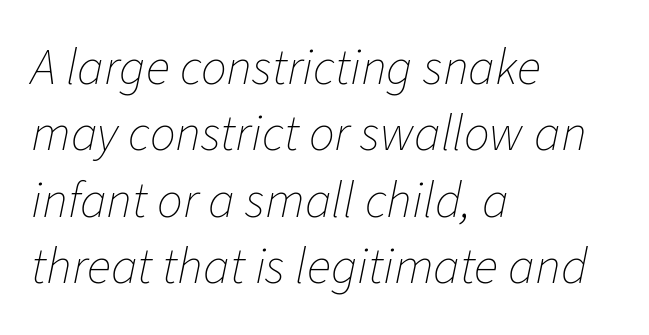
{"italic": "yes", "lean": "right", "slant_degrees": 11, "bold": "no", "weight": "thin", "width": "normal", "stroke_contrast": "low", "x_height": "medium", "monospaced": "no", "underline": "no", "align": "left", "line_spacing": "normal", "line_spacing_ratio": 1.3, "letter_spacing": "normal", "letter_spacing_em": 0.0, "glyph_px": 51}
